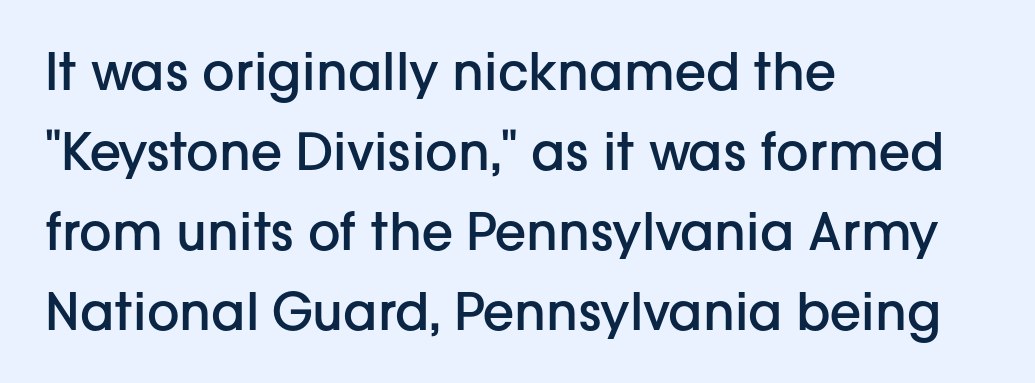
{"serif": "no", "italic": "no", "bold": "semi", "weight": "semibold", "width": "normal", "stroke_contrast": "low", "x_height": "medium", "monospaced": "no", "underline": "no", "align": "left", "line_spacing": "normal", "line_spacing_ratio": 1.57, "letter_spacing": "normal", "letter_spacing_em": 0.0, "glyph_px": 51}
